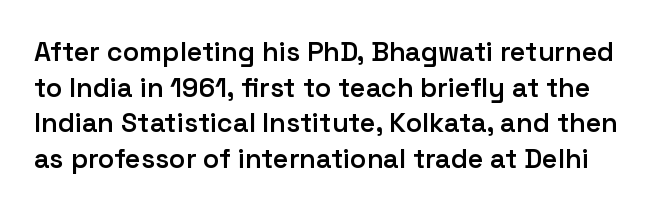
{"italic": "no", "bold": "semi", "underline": "no", "line_spacing": "normal", "line_spacing_ratio": 1.32, "letter_spacing": "normal", "letter_spacing_em": 0.0, "glyph_px": 27}
